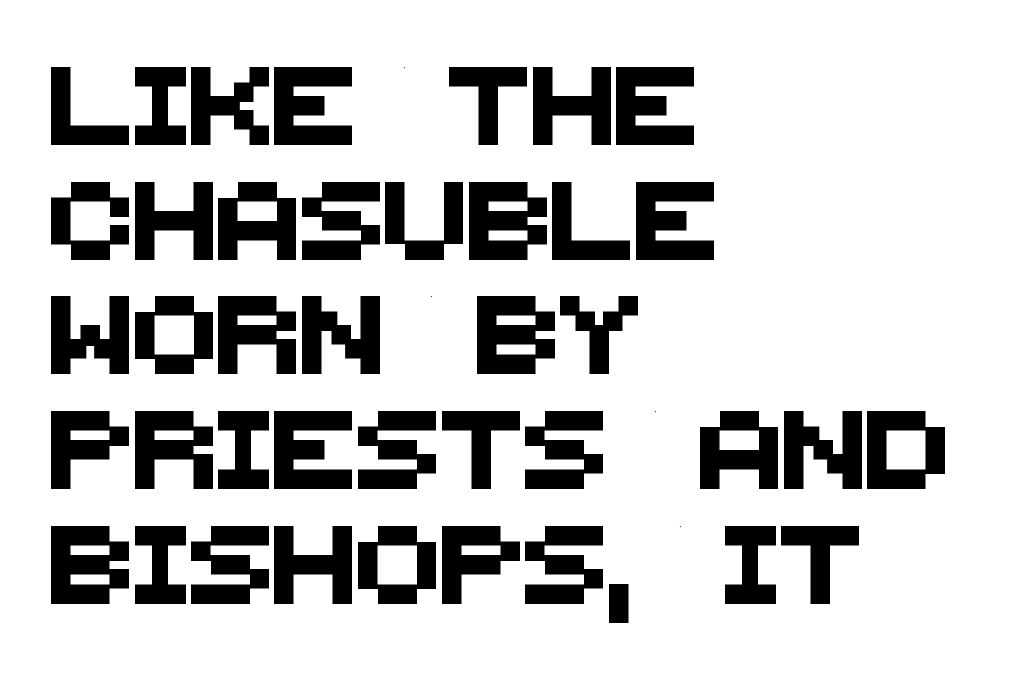
{"serif": "no", "width": "normal", "stroke_contrast": "medium", "x_height": "large", "monospaced": "no", "underline": "no", "align": "left", "line_spacing": "normal", "line_spacing_ratio": 1.47, "letter_spacing": "normal", "letter_spacing_em": 0.0, "glyph_px": 78}
